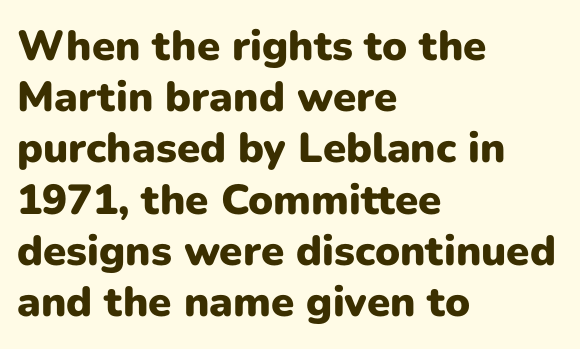
{"serif": "no", "italic": "no", "bold": "yes", "weight": "heavy", "width": "normal", "stroke_contrast": "low", "x_height": "medium", "monospaced": "no", "underline": "no", "align": "left", "line_spacing_ratio": 1.22, "letter_spacing": "normal", "letter_spacing_em": 0.0, "glyph_px": 42}
